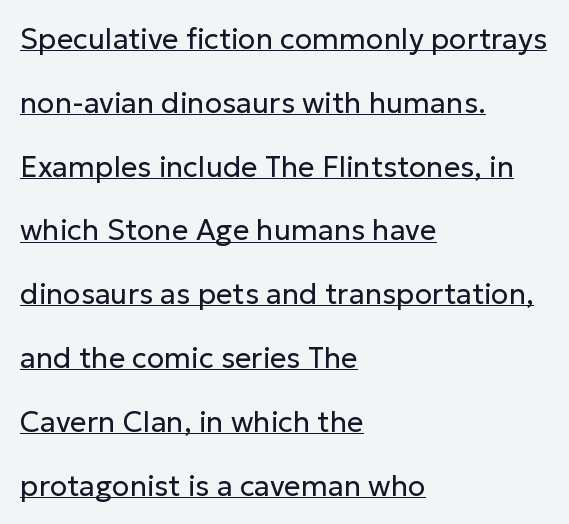
Ascenders rise straight up at ninety degrees. Caption: face not bold, strokes unweighted. Font category for this specimen: sans-serif. Inter-character spacing is left at the font's built-in metrics. A typesetter would call this proportional, since set widths differ per character. Is there an underline? Yes — a line sits under the letters.
